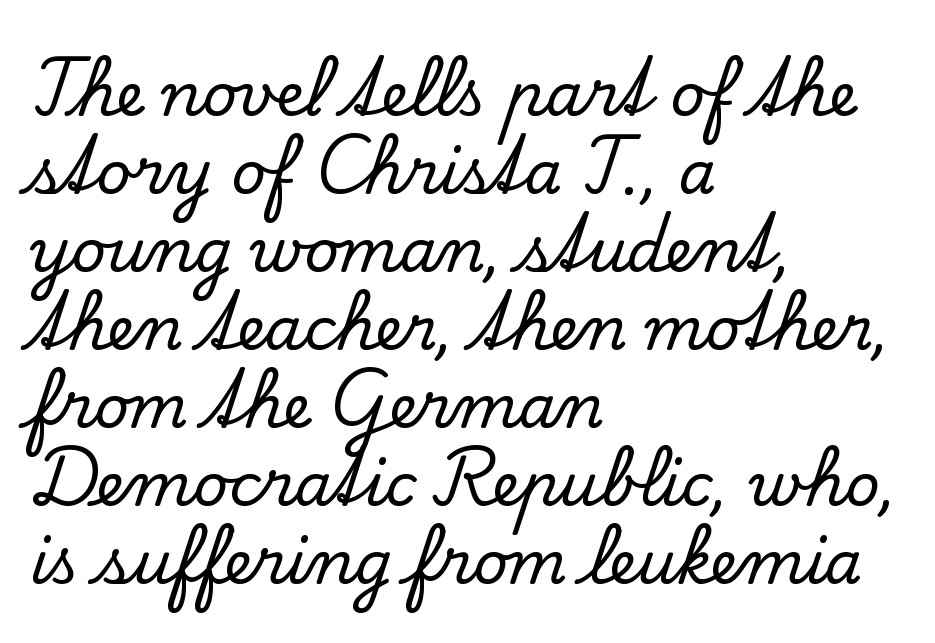
A typesetter would call this proportional, since set widths differ per character. The block of text has a typical density, with ordinary space between rows. Classification — serif. A classic flush-left, rag-right setting is used for this passage. Nothing unusual about the tracking: characters are spaced as the font intends. The area under the type is left untouched.
